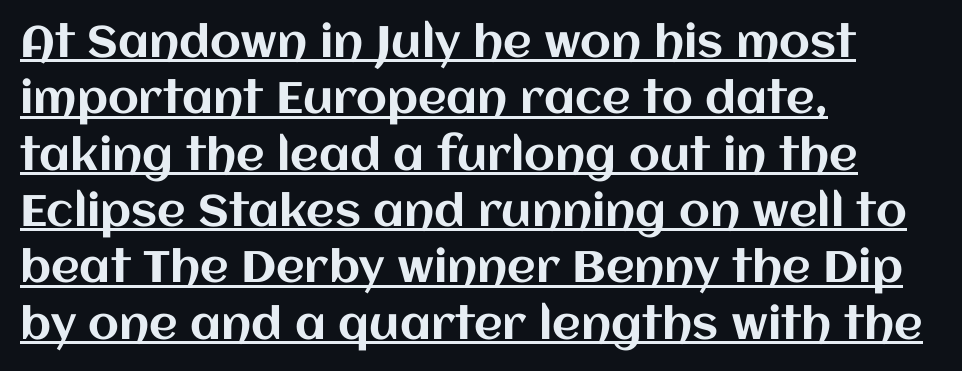
The rendering keeps characters at their native spacing. A typographer would call this underscored text. Notice how descenders clear the ascenders below comfortably — that's standard leading. These lines stack with their left ends in a neat column.
